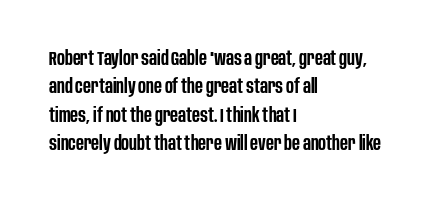
The strokes are fattened partway — semibold, not bold. The typesetter chose a ragged-right arrangement here. The letters sit at their default tracking, neither squeezed nor spread. If you measured baseline to baseline, you'd find a middling distance. The font's upright variant was chosen for this text.
